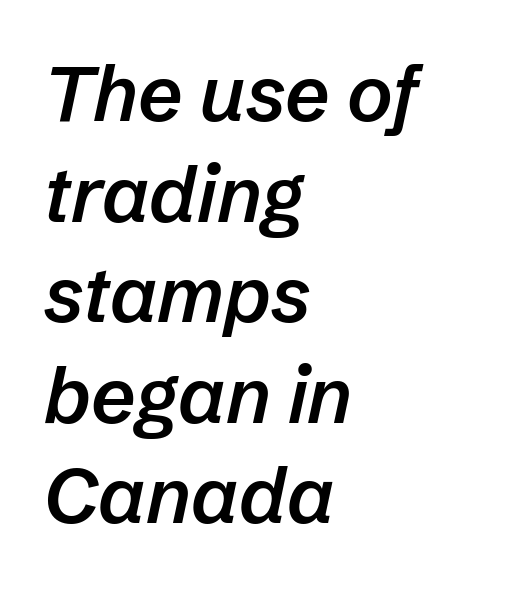
Evenly set lines give the paragraph a standard silhouette. The rendering applies a slant to the glyphs. The glyphs are unaccompanied by any horizontal stroke below them. These lines are rendered in a variable-pitch font. The paragraph has a hard left edge and a soft right edge.
